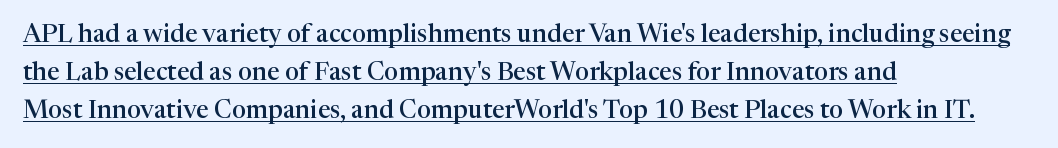
Tracking value appears to be zero — textbook default spacing. The sample has been set in demibold, a notch under bold. When letters stand straight like this, we call the style roman or upright. Each line starts at the same left margin while the right side varies. Has an underline been added? It has. The rows are spaced the way most documents space them.
